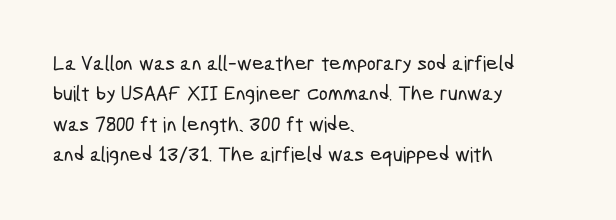
{"underline": "no", "align": "left", "line_spacing": "normal", "line_spacing_ratio": 1.45, "letter_spacing": "normal", "letter_spacing_em": 0.0, "glyph_px": 21}
